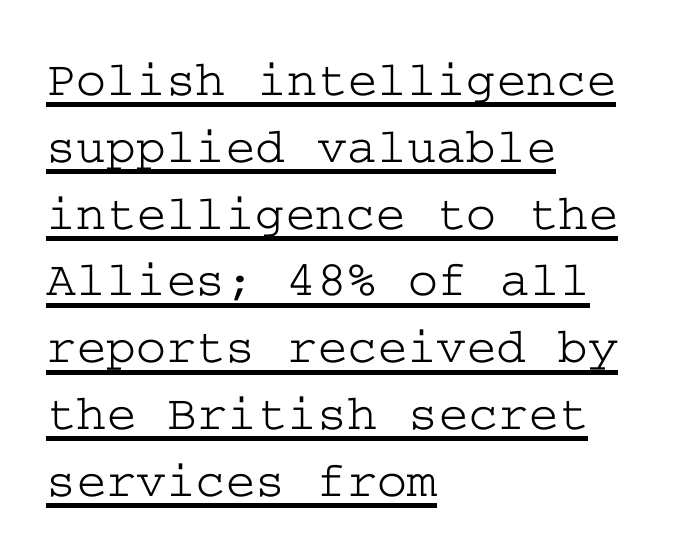
The typesetter chose a ragged-right arrangement here. A typographer would call this underscored text. The space between consecutive lines is moderate. Italic: no, the glyphs are upright roman.
